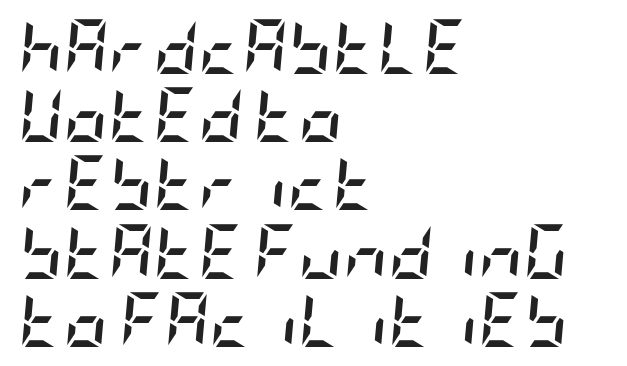
The characters look thick and weighty, a clear bold. If you drew a ruler down the left edge, every line would touch it. There is no visible air inserted between adjacent glyphs. The text carries the slant typical of an italic or oblique font. Plain, unruled lines of type.
